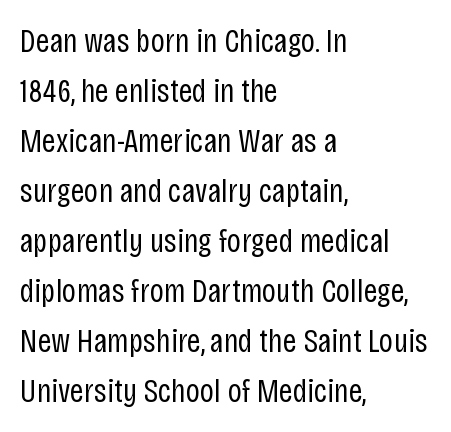
Q: Is the text bold? A: No.
Q: Is the text italic (slanted)? A: No, it is upright.
Q: Is the typeface a serif or a sans-serif typeface? A: Sans-serif.
Q: Is the text underlined? A: No.
Q: How is the paragraph aligned? A: Left-aligned.
Q: Is the spacing between letters normal or unusually wide? A: Normal.
Q: Is the spacing between lines tight, normal or loose? A: Normal.
Q: Width (condensed, normal, or wide)? A: Condensed.
Q: Stroke contrast? A: Low.
Q: x-height? A: Large.
Q: Monospaced? A: No.
